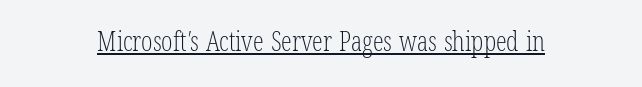
The image shows 27 px text type; set centered, normal letter spacing, underlined.
